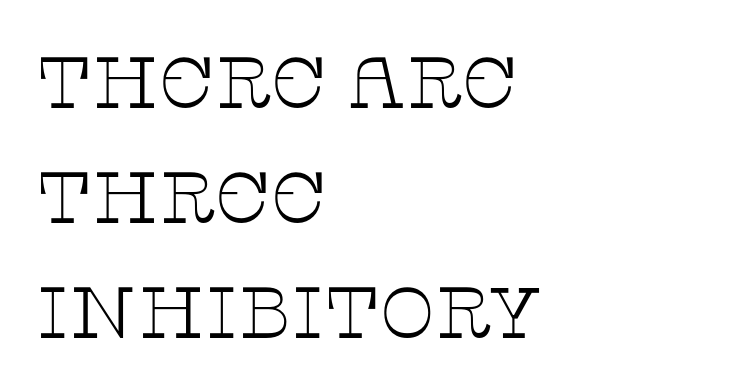
{"serif": "yes", "italic": "no", "bold": "no", "weight": "thin", "width": "wide", "stroke_contrast": "low", "x_height": "large", "monospaced": "no", "underline": "no", "align": "left", "line_spacing": "normal", "line_spacing_ratio": 1.6, "letter_spacing": "normal", "letter_spacing_em": 0.0, "glyph_px": 72}
